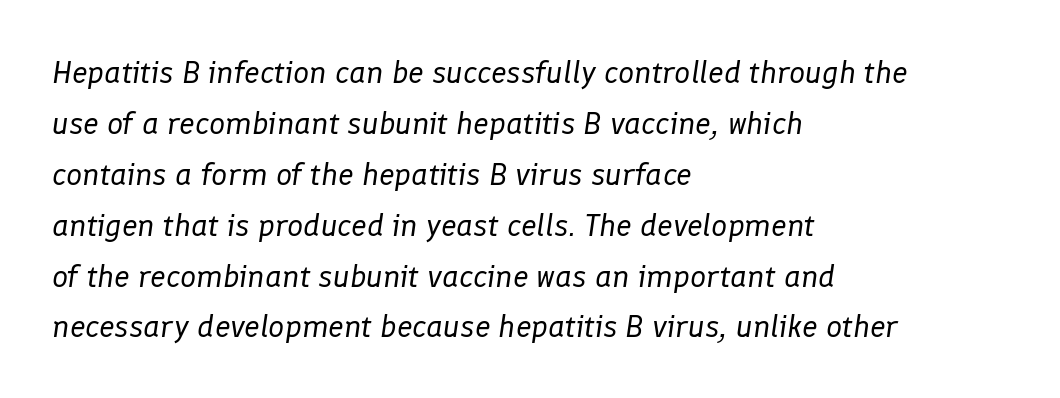
Q: Is the text bold? A: No.
Q: Is the text italic (slanted)? A: Yes, it leans right by about 8 degrees.
Q: Is the text underlined? A: No.
Q: How is the paragraph aligned? A: Left-aligned.
Q: Is the spacing between letters normal or unusually wide? A: Normal.
Q: Is the spacing between lines tight, normal or loose? A: Normal.
Q: Width (condensed, normal, or wide)? A: Normal.
Q: Stroke contrast? A: Low.
Q: x-height? A: Medium.
Q: Monospaced? A: No.
